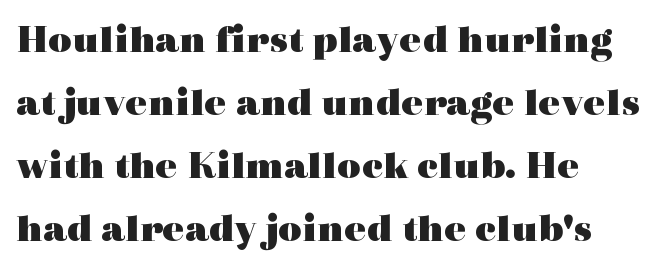
{"serif": "yes", "italic": "no", "bold": "yes", "weight": "heavy", "width": "wide", "x_height": "medium", "monospaced": "no", "underline": "no", "line_spacing": "normal", "line_spacing_ratio": 1.54, "letter_spacing": "normal", "letter_spacing_em": 0.0, "glyph_px": 41}
